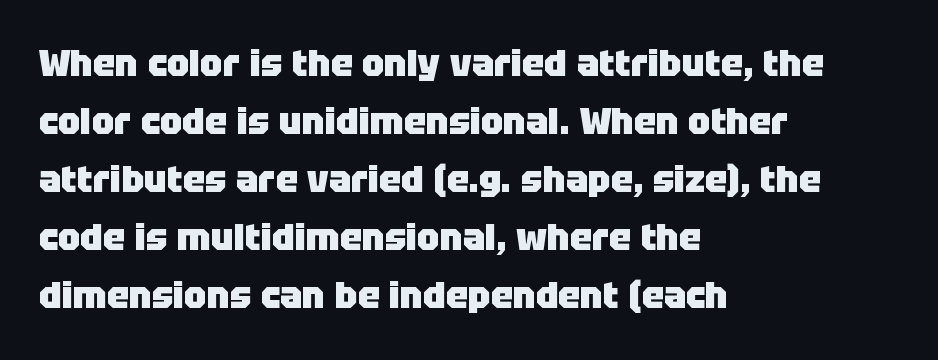
Q: Is the text bold? A: Yes.
Q: Is the text italic (slanted)? A: No, it is upright.
Q: Is the typeface a serif or a sans-serif typeface? A: Sans-serif.
Q: Is the text underlined? A: No.
Q: How is the paragraph aligned? A: Left-aligned.
Q: Is the spacing between letters normal or unusually wide? A: Normal.
Q: Is the spacing between lines tight, normal or loose? A: Normal.
Q: Width (condensed, normal, or wide)? A: Normal.
Q: Stroke contrast? A: Low.
Q: x-height? A: Large.
Q: Monospaced? A: No.
